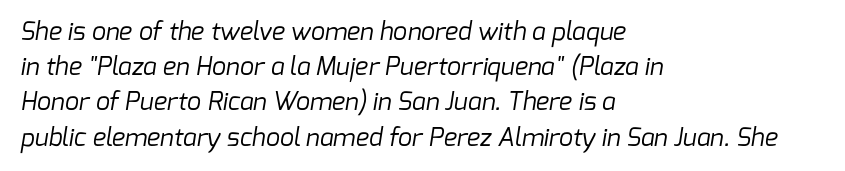
Beneath every word, the page is bare. If you measured baseline to baseline, you'd find a middling distance. Horizontally, the lines are justified to the leading edge only. No extra tracking has been applied to these lines. Ink coverage per letter is moderate at most.
